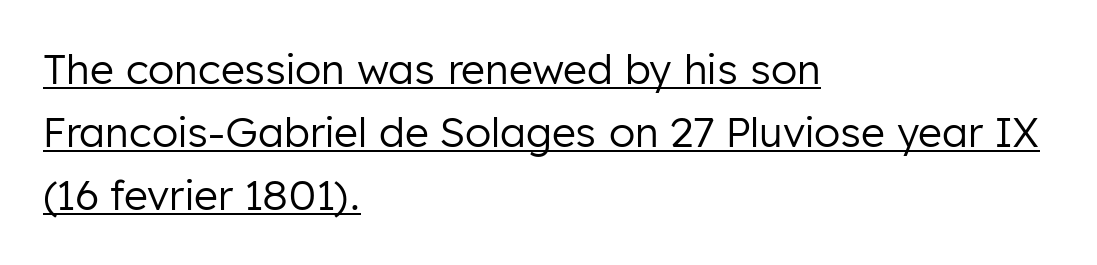
Each stroke keeps to a modest, everyday thickness or less. The passage shown is typed in a proportional face where columns would drift. A student would call this left alignment; a typographer would say flush left, rag right. What kind of face is this? One without serifs — a sans.
